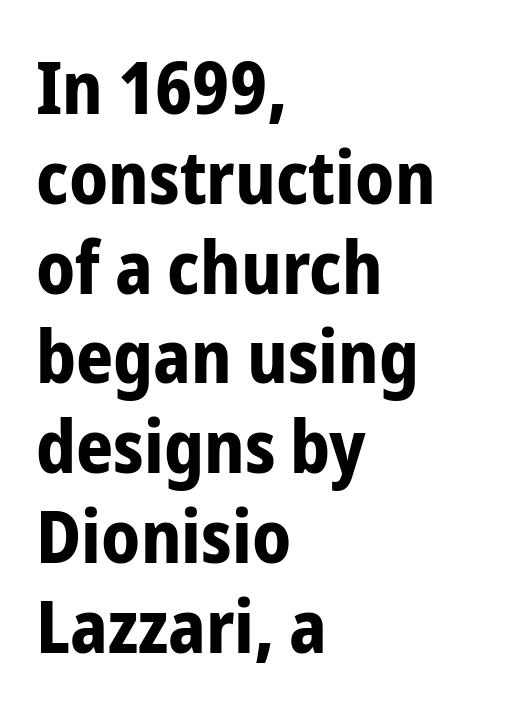
Q: Is the text bold? A: Yes.
Q: Is the text italic (slanted)? A: No, it is upright.
Q: Is the typeface a serif or a sans-serif typeface? A: Sans-serif.
Q: Is the text underlined? A: No.
Q: How is the paragraph aligned? A: Left-aligned.
Q: Is the spacing between letters normal or unusually wide? A: Normal.
Q: Width (condensed, normal, or wide)? A: Condensed.
Q: Stroke contrast? A: Low.
Q: x-height? A: Medium.
Q: Monospaced? A: No.
